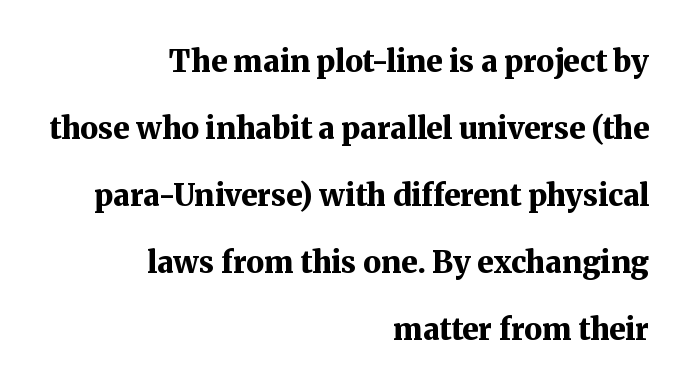
The image shows 30 px bold serif type, upright; set right-aligned, loose line spacing (2.23x), normal letter spacing, not underlined; medium stroke contrast and a medium x-height.
